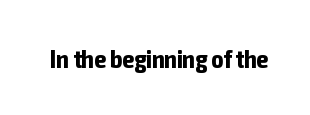
The image shows 25 px bold type, upright; set normal letter spacing, not underlined.
